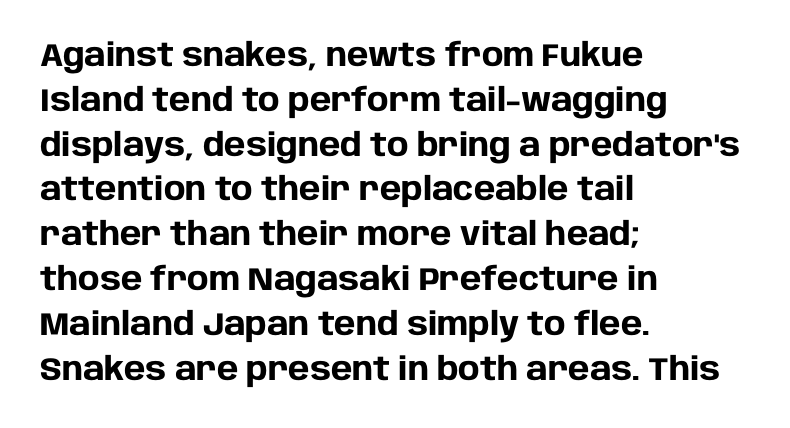
The image shows 32 px heavy sans-serif type, upright; set left-aligned, normal line spacing (1.4x), normal letter spacing, not underlined; low stroke contrast and a large x-height.
